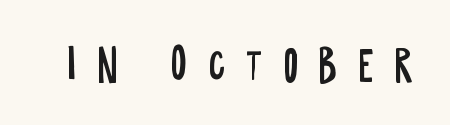
The image shows 42 px regular-weight, condensed sans-serif type, upright; set unusually wide letter spacing (+0.48 em), not underlined; low stroke contrast and a large x-height.
